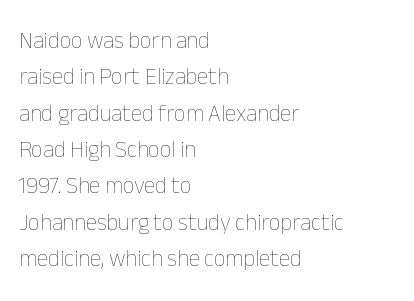
{"italic": "no", "bold": "no", "underline": "no", "align": "left", "line_spacing": "normal", "line_spacing_ratio": 1.58, "letter_spacing": "normal", "letter_spacing_em": 0.0, "glyph_px": 23}
